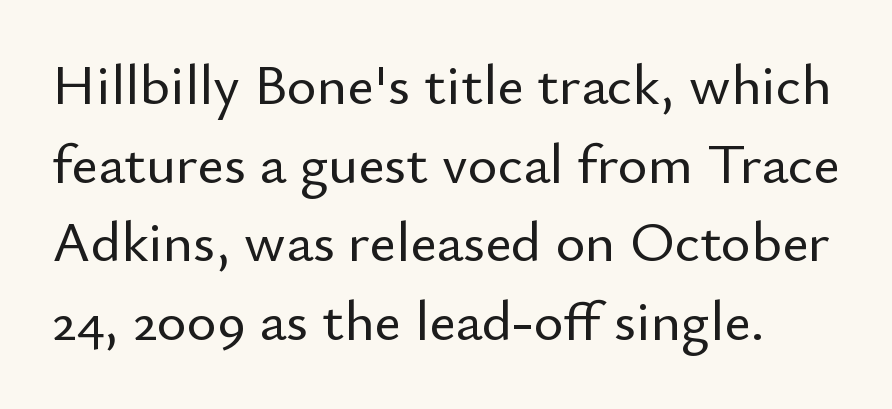
Q: Is the text italic (slanted)? A: No, it is upright.
Q: Is the typeface a serif or a sans-serif typeface? A: Sans-serif.
Q: Is the text underlined? A: No.
Q: Is the spacing between letters normal or unusually wide? A: Normal.
Q: Is the spacing between lines tight, normal or loose? A: Normal.
Q: Width (condensed, normal, or wide)? A: Normal.
Q: Stroke contrast? A: Low.
Q: x-height? A: Small.
Q: Monospaced? A: No.
